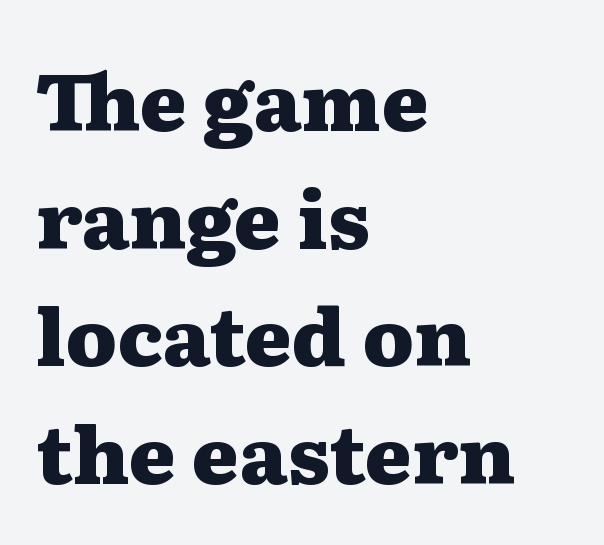
Q: Is the text bold? A: Yes.
Q: Is the text italic (slanted)? A: No, it is upright.
Q: Is the typeface a serif or a sans-serif typeface? A: Serif.
Q: Is the text underlined? A: No.
Q: How is the paragraph aligned? A: Left-aligned.
Q: Is the spacing between letters normal or unusually wide? A: Normal.
Q: Is the spacing between lines tight, normal or loose? A: Normal.
Q: Width (condensed, normal, or wide)? A: Wide.
Q: Stroke contrast? A: Medium.
Q: x-height? A: Medium.
Q: Monospaced? A: No.
